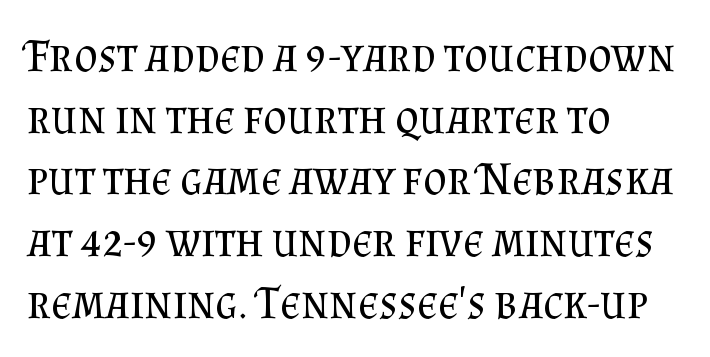
The image shows 46 px regular-weight serif type, upright; set left-aligned, normal line spacing (1.34x), normal letter spacing, not underlined; medium stroke contrast and a small x-height.
